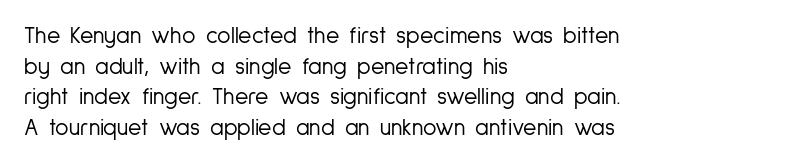
Q: Is the text bold? A: No.
Q: Is the text italic (slanted)? A: No, it is upright.
Q: Is the text underlined? A: No.
Q: How is the paragraph aligned? A: Left-aligned.
Q: Is the spacing between letters normal or unusually wide? A: Normal.
Q: Is the spacing between lines tight, normal or loose? A: Normal.
